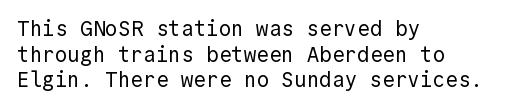
The image shows 21 px text type, upright; set left-aligned, line spacing 1.22x, normal letter spacing, not underlined.
